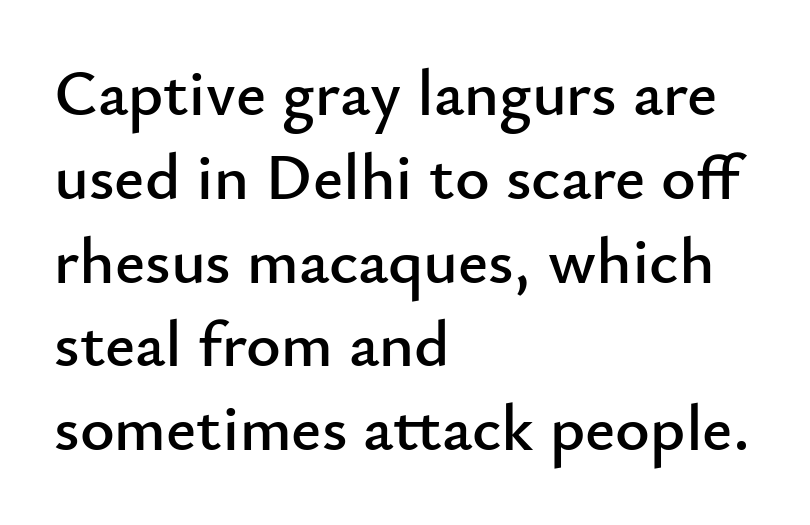
Is this a sans? Yes — the strokes have no serifs. A roman cut, with each character standing at attention. Think of a printed novel: that variable character pitch is what you see here. The strip under each line holds only bare page.
